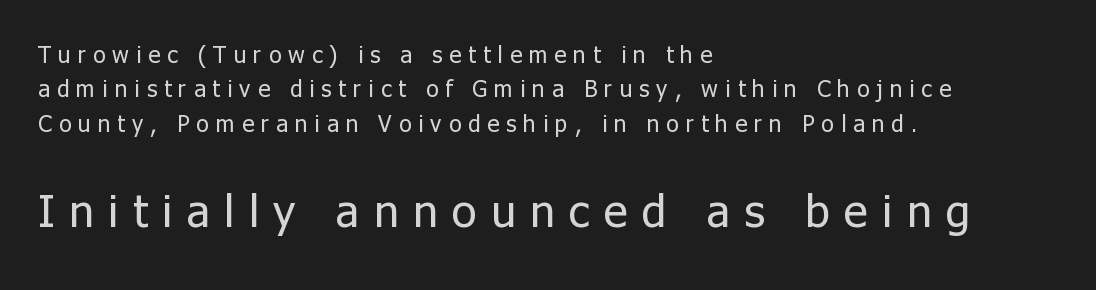
{"serif": "no", "italic": "no", "bold": "no", "weight": "regular", "width": "normal", "stroke_contrast": "low", "x_height": "medium", "monospaced": "no", "underline": "no", "align": "left", "line_spacing": "normal", "line_spacing_ratio": 1.49, "letter_spacing": "wide", "letter_spacing_em": 0.31, "larger_block": "second", "size_ratio": 2.0, "glyph_px": 46}
